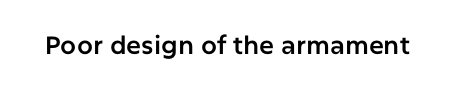
If you drew a line through each stem, it would be perfectly vertical. Characters follow at the spacing the type designer built in. The words here are not underlined.
